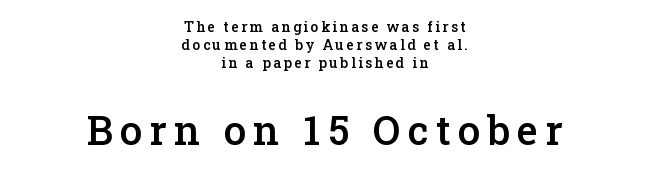
The image shows 40 px semibold serif type, upright; set centered, normal line spacing (1.29x), not underlined; the second (bottom) block is 2.86x larger; low stroke contrast and a medium x-height.
